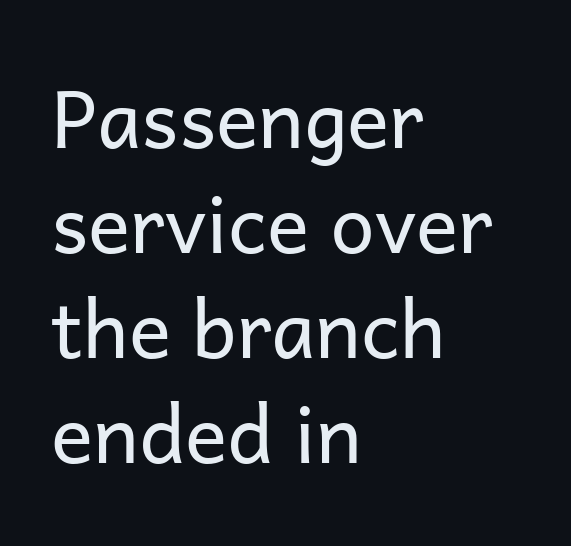
The horizontal fit of the characters is conventional and even. Compared with a typical body face, this is equally light or lighter still. The typesetter chose a ragged-right arrangement here. The type sits square on the baseline with zero lean. The strip under each line holds only bare page. A normal amount of white space separates one row of letters from the next.
